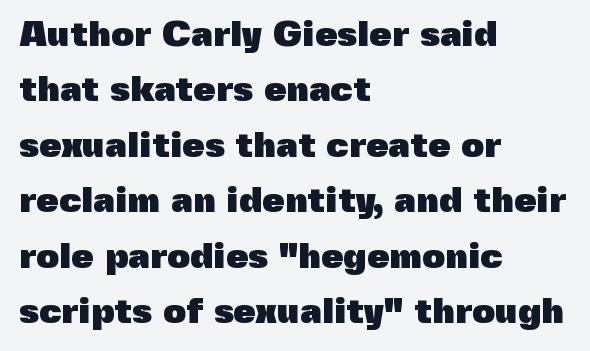
Where is the straight margin? On the left. Ordinary non-slanted type is in use. What stands out about the letter spacing? Nothing — it is the standard amount. Summary of vertical rhythm: regular, with standard interline spacing. How heavy is the stroke? Heavy — this is a bold.
